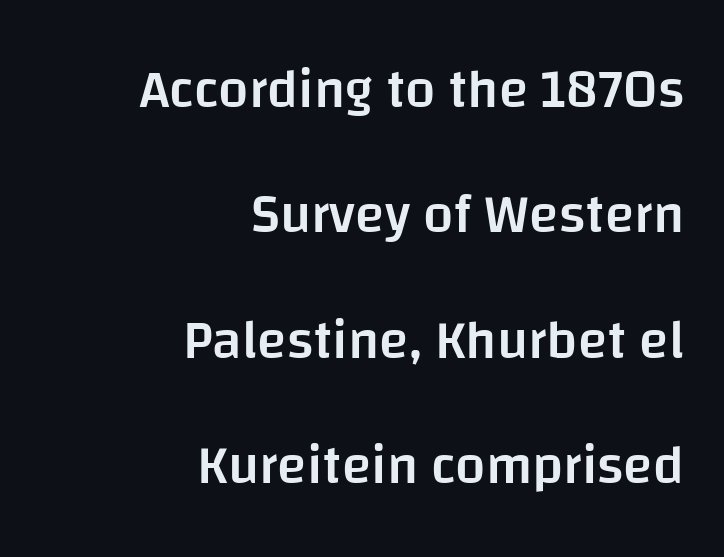
The image shows 54 px semibold sans-serif type, upright; set right-aligned, loose line spacing (2.32x), normal letter spacing, not underlined; low stroke contrast and a large x-height.
